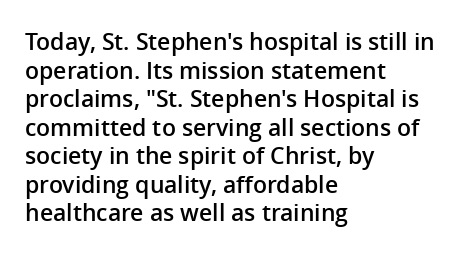
The passage shown is not underscored anywhere. On the weight axis this lands at semibold, roughly 600. Nothing unusual about the tracking: characters are spaced as the font intends. This is roman type, the default non-slanted kind. The paragraph has a hard left edge and a soft right edge.
